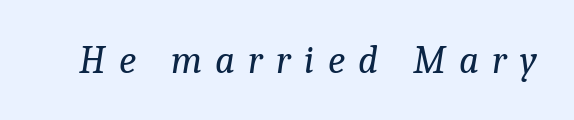
Bare-footed words on every line. You could not count columns in this text — the font is proportionally spaced. No extra ink here — the face is not bold. The characters display serif detailing at their extremities. An italicized treatment has been applied to the whole sample.
